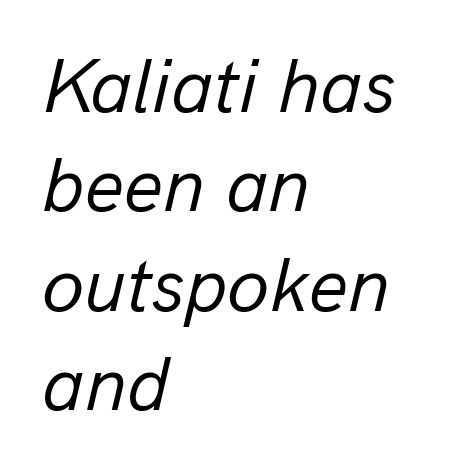
{"italic": "yes", "lean": "right", "slant_degrees": 13, "bold": "no", "weight": "regular", "width": "normal", "stroke_contrast": "low", "x_height": "medium", "monospaced": "no", "underline": "no", "align": "left", "line_spacing": "normal", "line_spacing_ratio": 1.29, "letter_spacing": "normal", "letter_spacing_em": 0.0, "glyph_px": 77}
